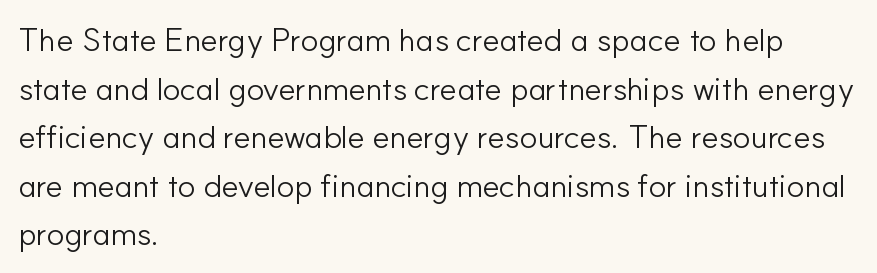
{"serif": "no", "italic": "no", "bold": "no", "weight": "light", "width": "normal", "stroke_contrast": "low", "x_height": "small", "monospaced": "no", "underline": "no", "align": "left", "line_spacing": "normal", "line_spacing_ratio": 1.47, "letter_spacing": "normal", "letter_spacing_em": 0.0, "glyph_px": 33}
